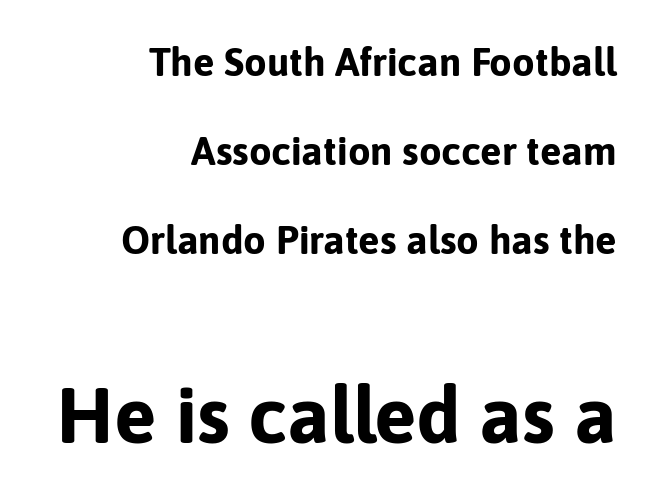
The image shows 79 px bold sans-serif type, upright; set right-aligned, loose line spacing (2.23x), normal letter spacing, not underlined; the second (bottom) block is 1.98x larger; low stroke contrast and a medium x-height.
